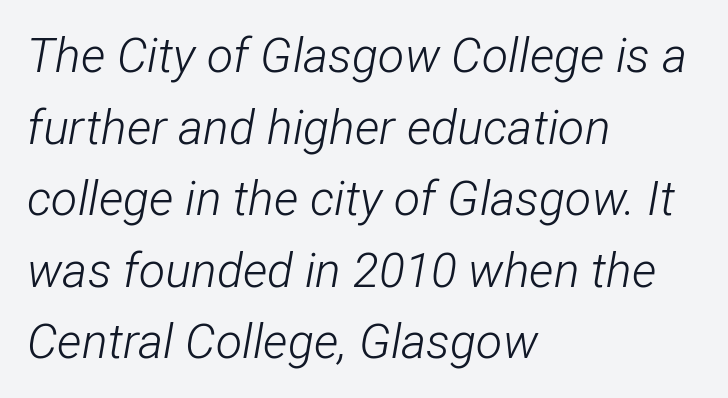
Just letters on the line, the space beneath them empty. Here the glyphs are tracked normally, forming tight word shapes. Varying glyph widths throughout — classic text-font behaviour. Leftover space on each line is placed entirely after the last word.
